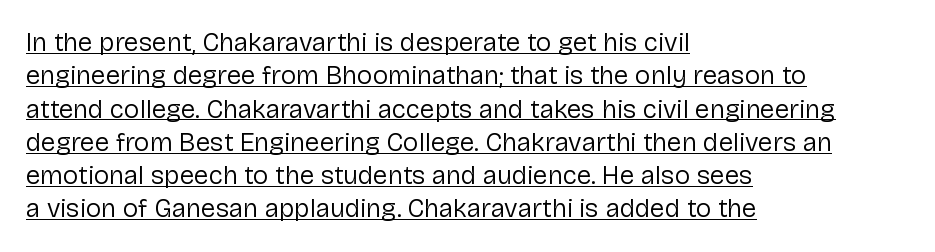
Characters follow at the spacing the type designer built in. Notice how a bar underscores the lettering throughout. The font's upright variant was chosen for this text. Line spacing here is normal. The passage shown is not bold in any degree.
